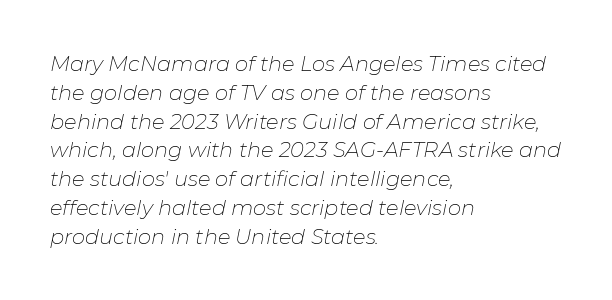
The image shows 21 px text type, italic (leaning right); set left-aligned, normal line spacing (1.37x), normal letter spacing, not underlined.
